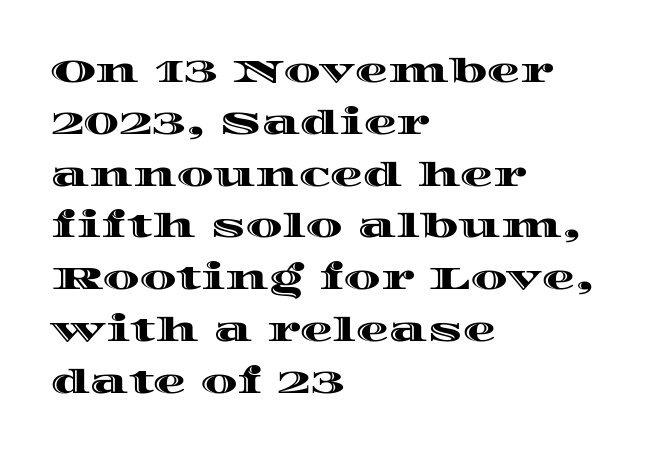
The image shows 33 px wide type, upright; set left-aligned, normal line spacing (1.57x), normal letter spacing, not underlined; a large x-height.
